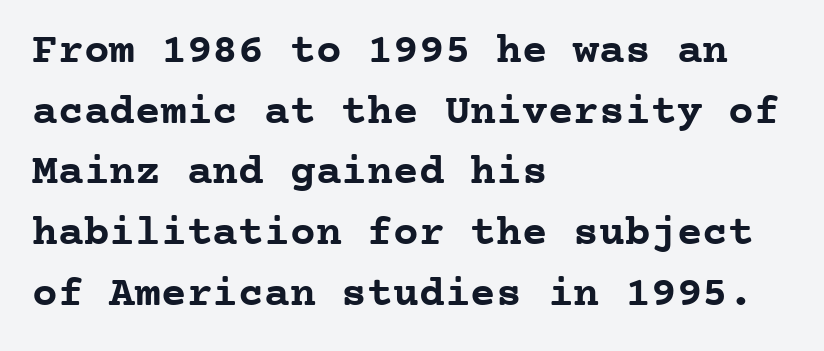
Does the leading feel generous? No, just average. Observe the ordinary spacing: letters are neighbours, not strangers. The letters stand straight up with perfectly vertical stems. The string is rendered with underlining switched off. Caption: bold face, heavy strokes. The ragged edge is on the right, which tells us the setting is flush left.
